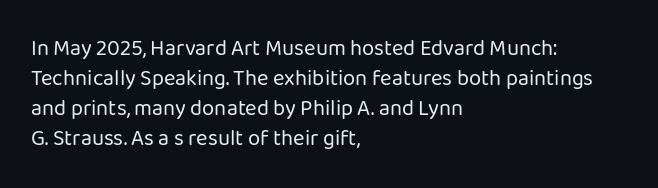
Q: Is the text bold? A: No.
Q: Is the text italic (slanted)? A: No, it is upright.
Q: Is the text underlined? A: No.
Q: How is the paragraph aligned? A: Left-aligned.
Q: Is the spacing between letters normal or unusually wide? A: Normal.
Q: Is the spacing between lines tight, normal or loose? A: Normal.
